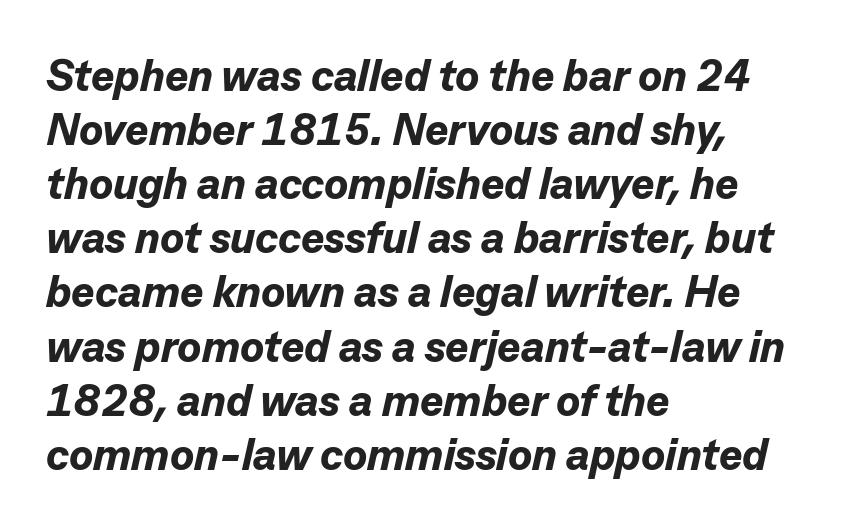
Plenty of ink on the page — the face is bold. The face used here is proportionally spaced, like ordinary book or web type. No extra tracking has been applied to these lines. Glance below the letters and you will spot only blank space. Emphasis-style slanted type is in use.
